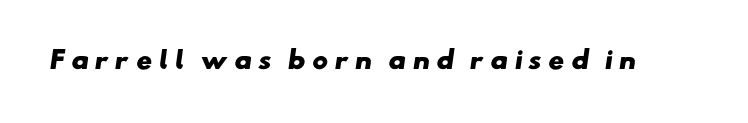
The space beneath each line is pristine and unruled. There is plenty of visible air inserted between adjacent glyphs. Thick stems and heavy bowls — unmistakably bold.
